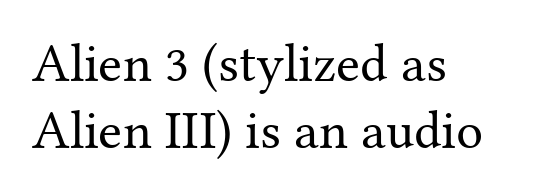
{"serif": "yes", "italic": "no", "bold": "no", "weight": "regular", "width": "normal", "stroke_contrast": "medium", "x_height": "medium", "monospaced": "no", "underline": "no", "align": "left", "line_spacing": "normal", "line_spacing_ratio": 1.25, "letter_spacing": "normal", "letter_spacing_em": 0.0, "glyph_px": 54}
